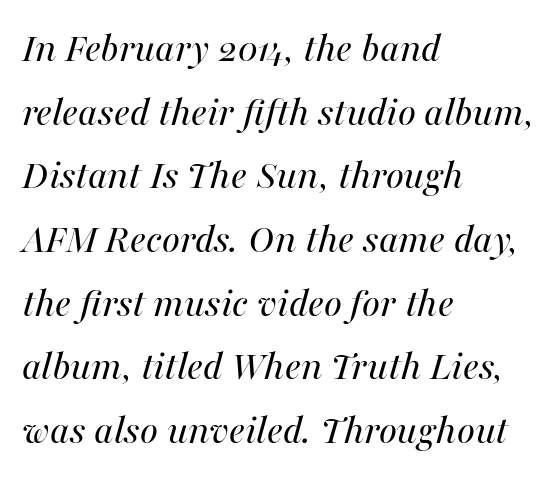
Italic: yes, the glyphs are oblique. No word sits above an underline. Note the varied advance widths — an 'i' is clearly narrower than an 'm'. Default kerning and tracking; the words read as compact shapes. Weight: regular or lighter.
